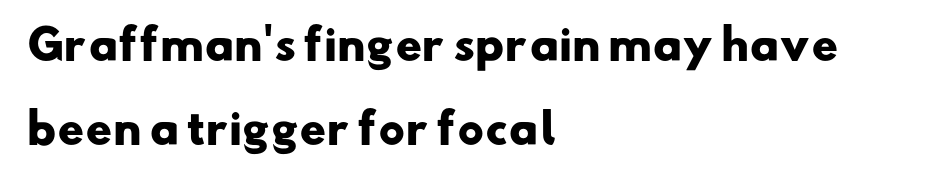
Q: Is the text bold? A: Yes.
Q: Is the typeface a serif or a sans-serif typeface? A: Sans-serif.
Q: Is the text underlined? A: No.
Q: How is the paragraph aligned? A: Left-aligned.
Q: Is the spacing between letters normal or unusually wide? A: Normal.
Q: Is the spacing between lines tight, normal or loose? A: Loose.
Q: Width (condensed, normal, or wide)? A: Wide.
Q: Stroke contrast? A: Low.
Q: x-height? A: Small.
Q: Monospaced? A: No.
